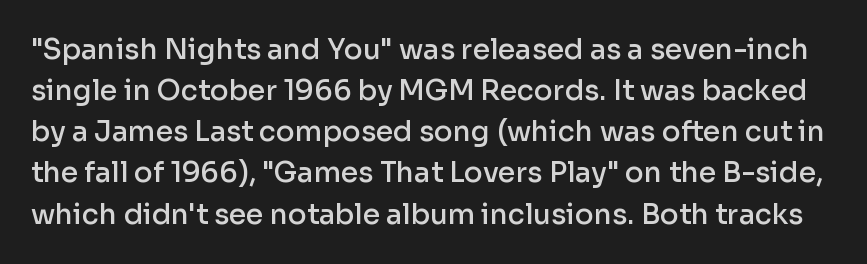
The strokes are fattened partway — semibold, not bold. Unmarked baselines from the first word to the last. In terms of posture, this sample is upright. Here the designer chose a conventional face with non-uniform glyph widths. The text was rendered using a sans face with plain stroke endings. The tracking reads as untouched default to a designer's eye.
